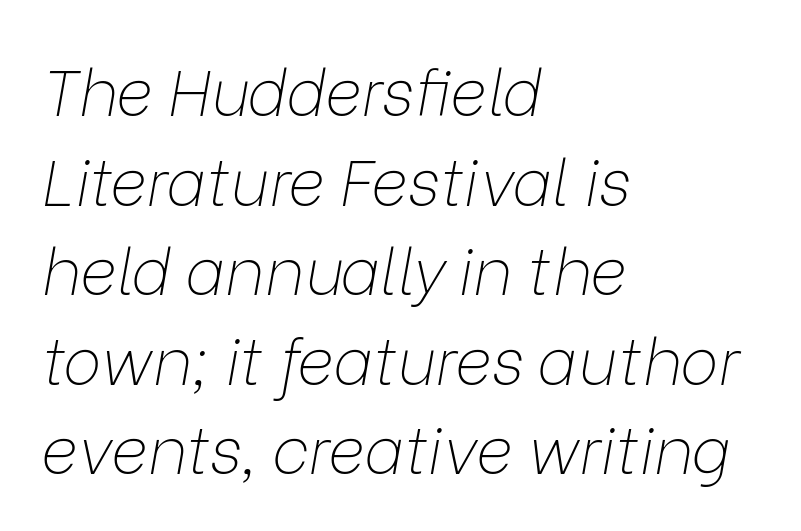
Q: Is the text bold? A: No.
Q: Is the text italic (slanted)? A: Yes, it leans right by about 9 degrees.
Q: Is the text underlined? A: No.
Q: How is the paragraph aligned? A: Left-aligned.
Q: Is the spacing between letters normal or unusually wide? A: Normal.
Q: Is the spacing between lines tight, normal or loose? A: Normal.
Q: Width (condensed, normal, or wide)? A: Normal.
Q: Stroke contrast? A: Low.
Q: x-height? A: Medium.
Q: Monospaced? A: No.
